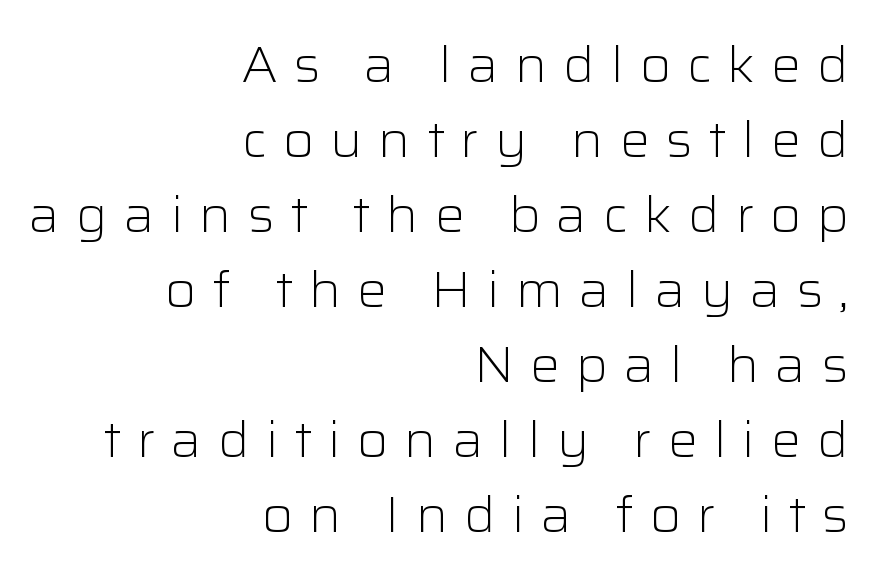
Q: Is the text bold? A: No.
Q: Is the text italic (slanted)? A: No, it is upright.
Q: Is the typeface a serif or a sans-serif typeface? A: Sans-serif.
Q: Is the text underlined? A: No.
Q: How is the paragraph aligned? A: Right-aligned.
Q: Is the spacing between letters normal or unusually wide? A: Unusually wide.
Q: Is the spacing between lines tight, normal or loose? A: Normal.
Q: Width (condensed, normal, or wide)? A: Normal.
Q: Stroke contrast? A: Low.
Q: x-height? A: Medium.
Q: Monospaced? A: No.
